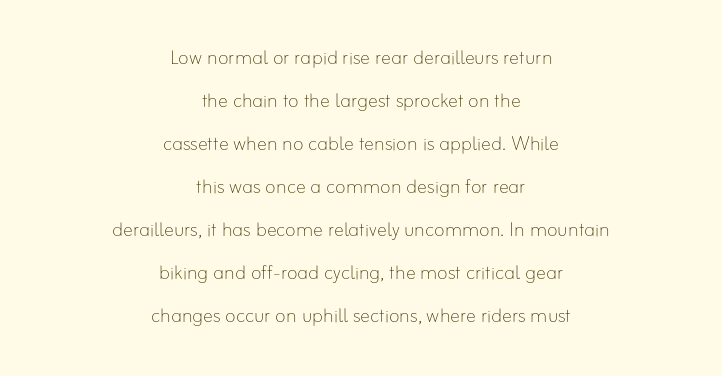
The image shows 25 px text type, upright; set centered, line spacing 1.72x, normal letter spacing, not underlined.
